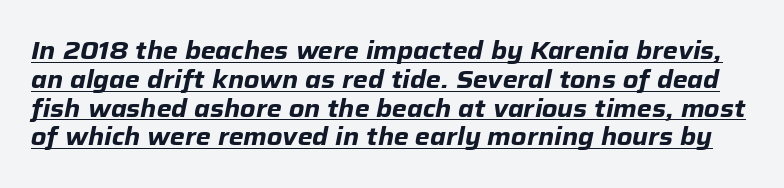
Rendered with sloped, italic letterforms. The horizontal fit of the characters is conventional and even. This is underlined copy, the kind a proofreader might mark for attention. The strokes are fattened all the way to bold.
